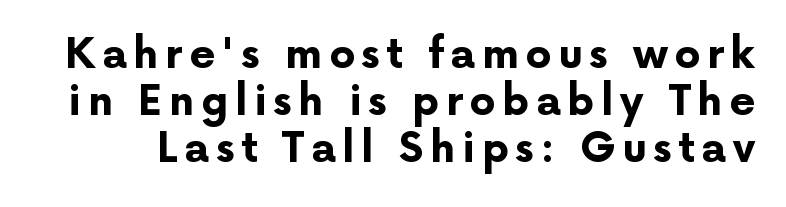
Leading is clearly below the norm, producing a dense column. The designer went with a sans here, leaving each stem footless. Check the space under the baseline: it is left empty. Is the type bold? Yes — the strokes are clearly thick and heavy.
